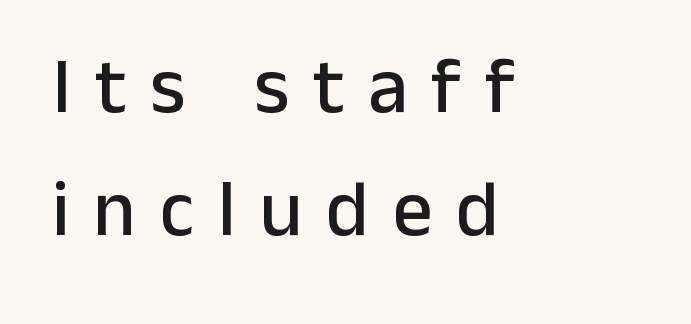
Q: Is the text italic (slanted)? A: No, it is upright.
Q: Is the typeface a serif or a sans-serif typeface? A: Sans-serif.
Q: Is the text underlined? A: No.
Q: How is the paragraph aligned? A: Left-aligned.
Q: Is the spacing between letters normal or unusually wide? A: Unusually wide.
Q: Is the spacing between lines tight, normal or loose? A: Normal.
Q: Width (condensed, normal, or wide)? A: Normal.
Q: Stroke contrast? A: Low.
Q: x-height? A: Medium.
Q: Monospaced? A: No.
